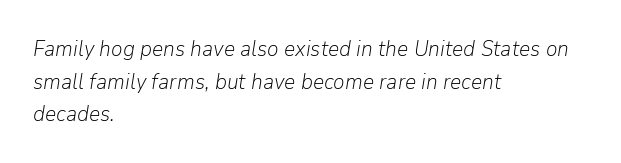
{"italic": "yes", "lean": "right", "slant_degrees": 9, "bold": "no", "underline": "no", "align": "left", "line_spacing": "normal", "line_spacing_ratio": 1.48, "letter_spacing": "normal", "letter_spacing_em": 0.0, "glyph_px": 22}
